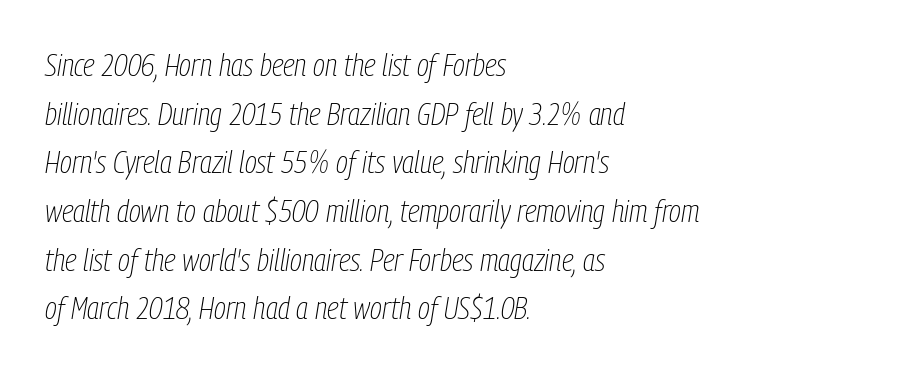
The image shows 32 px thin, condensed type, italic (leaning right); set left-aligned, normal line spacing (1.52x), normal letter spacing, not underlined; low stroke contrast and a medium x-height.
